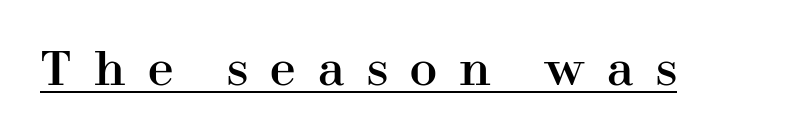
The image shows 46 px serif type, upright; set unusually wide letter spacing (+0.48 em), underlined; high stroke contrast and a medium x-height.
